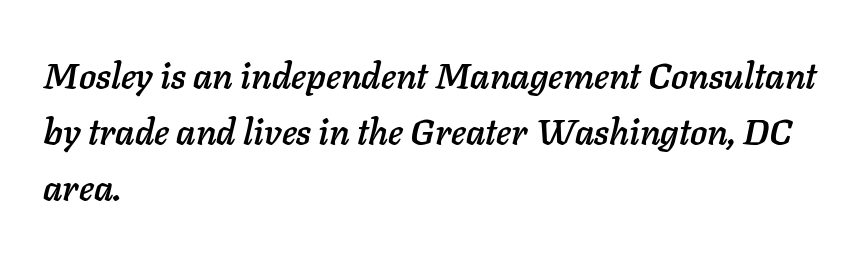
{"italic": "yes", "lean": "right", "slant_degrees": 11, "width": "normal", "stroke_contrast": "low", "x_height": "medium", "monospaced": "no", "underline": "no", "align": "left", "line_spacing": "normal", "line_spacing_ratio": 1.55, "letter_spacing": "normal", "letter_spacing_em": 0.0, "glyph_px": 36}
